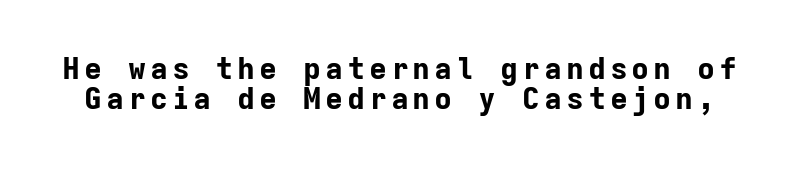
{"serif": "no", "italic": "no", "bold": "yes", "weight": "bold", "width": "normal", "stroke_contrast": "low", "x_height": "medium", "monospaced": "yes", "underline": "no", "line_spacing": "tight", "line_spacing_ratio": 1.01, "glyph_px": 30}
